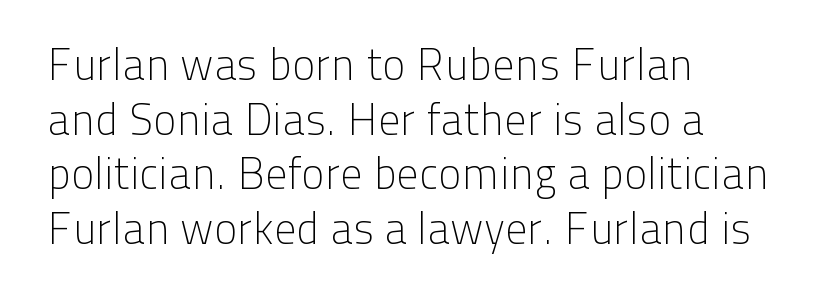
Tall strokes in this sample are plumb rather than angled. No chunkiness to these letters — they're not bold. Look at the tracking — it's just the regular setting, nothing added. Look at the bottom of the vertical strokes: they stop flat, with no serifs.
